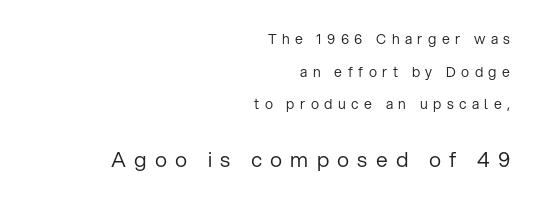
Q: Is the text bold? A: No.
Q: Is the text italic (slanted)? A: No, it is upright.
Q: Is the text underlined? A: No.
Q: How is the paragraph aligned? A: Right-aligned.
Q: Is the spacing between letters normal or unusually wide? A: Unusually wide.
Q: Is the spacing between lines tight, normal or loose? A: Loose.
Q: Which block of text is set in a larger size, the first (top) or the second (bottom)? A: The second (bottom) one.
